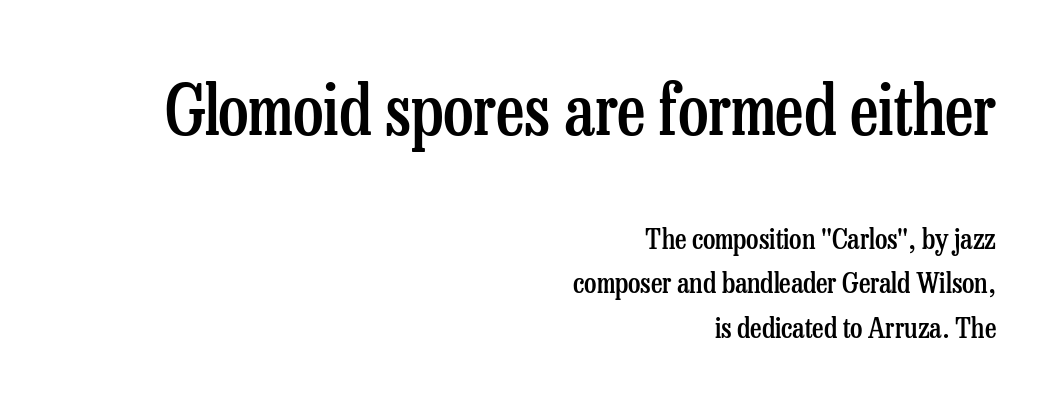
The image shows 69 px semibold, condensed serif type, upright; set right-aligned, normal line spacing (1.6x), normal letter spacing, not underlined; the first (top) block is 2.46x larger; low stroke contrast and a medium x-height.
